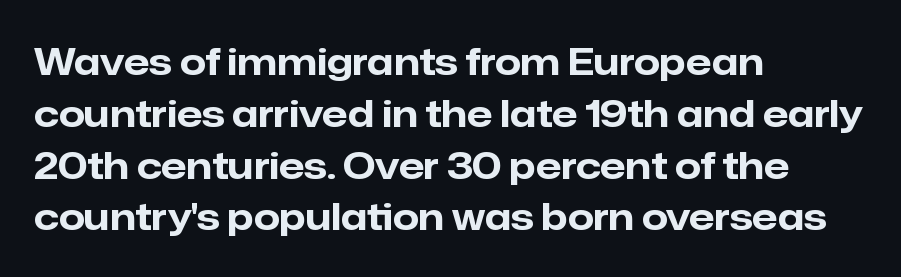
Q: Is the text bold? A: Yes.
Q: Is the text italic (slanted)? A: No, it is upright.
Q: Is the typeface a serif or a sans-serif typeface? A: Sans-serif.
Q: Is the text underlined? A: No.
Q: How is the paragraph aligned? A: Left-aligned.
Q: Is the spacing between letters normal or unusually wide? A: Normal.
Q: Is the spacing between lines tight, normal or loose? A: Normal.
Q: Width (condensed, normal, or wide)? A: Normal.
Q: Stroke contrast? A: Low.
Q: x-height? A: Medium.
Q: Monospaced? A: No.
